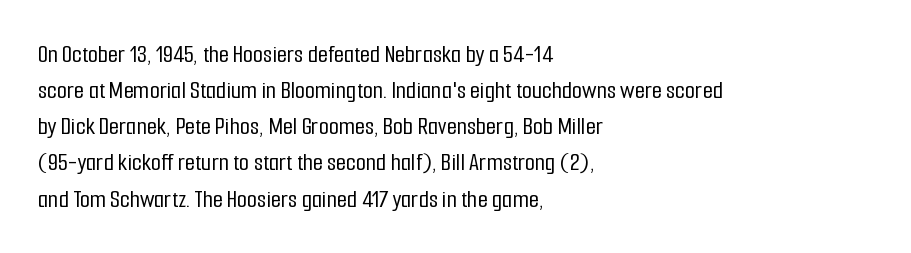
{"italic": "no", "underline": "no", "align": "left", "line_spacing": "normal", "line_spacing_ratio": 1.39, "letter_spacing": "normal", "letter_spacing_em": 0.0, "glyph_px": 26}
